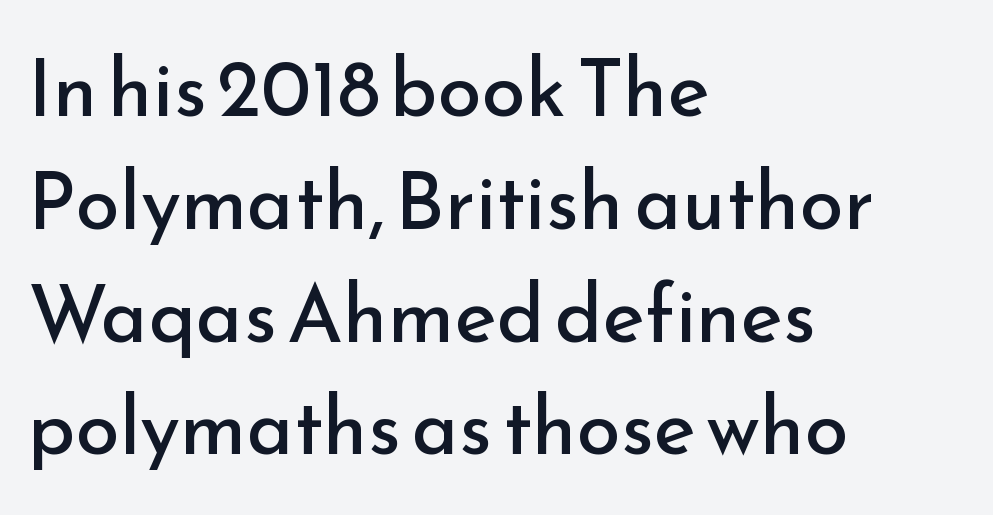
Q: Is the text bold? A: No.
Q: Is the text italic (slanted)? A: No, it is upright.
Q: Is the typeface a serif or a sans-serif typeface? A: Sans-serif.
Q: Is the text underlined? A: No.
Q: How is the paragraph aligned? A: Left-aligned.
Q: Is the spacing between letters normal or unusually wide? A: Normal.
Q: Is the spacing between lines tight, normal or loose? A: Normal.
Q: Width (condensed, normal, or wide)? A: Normal.
Q: Stroke contrast? A: Low.
Q: x-height? A: Small.
Q: Monospaced? A: No.
